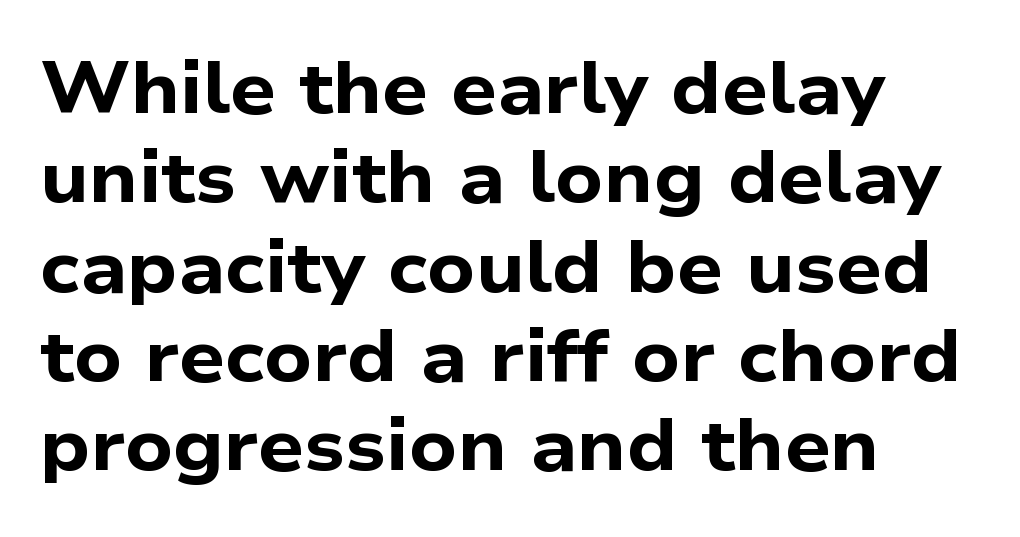
Q: Is the text bold? A: Yes.
Q: Is the typeface a serif or a sans-serif typeface? A: Sans-serif.
Q: Is the text underlined? A: No.
Q: How is the paragraph aligned? A: Left-aligned.
Q: Is the spacing between letters normal or unusually wide? A: Normal.
Q: Width (condensed, normal, or wide)? A: Wide.
Q: Stroke contrast? A: Low.
Q: x-height? A: Medium.
Q: Monospaced? A: No.
